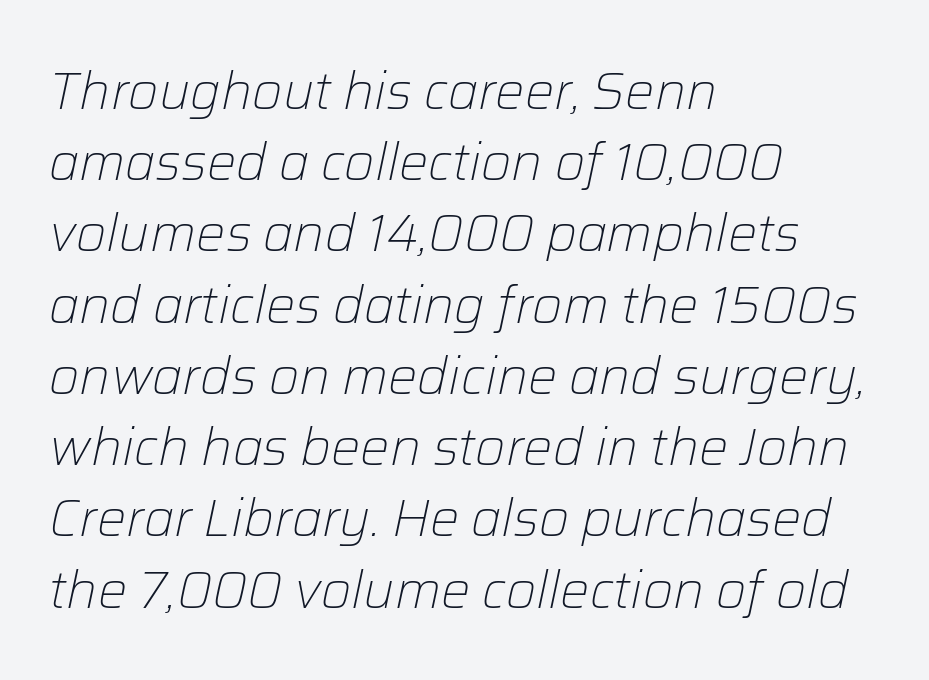
The image shows 52 px light type, italic (leaning right); set left-aligned, normal line spacing (1.37x), normal letter spacing, not underlined; low stroke contrast and a medium x-height.
